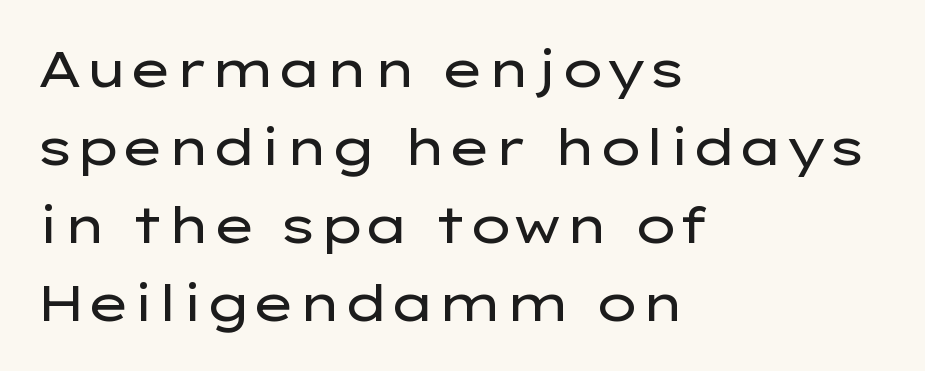
Q: Is the text bold? A: No.
Q: Is the text italic (slanted)? A: No, it is upright.
Q: Is the typeface a serif or a sans-serif typeface? A: Sans-serif.
Q: Is the text underlined? A: No.
Q: How is the paragraph aligned? A: Left-aligned.
Q: Is the spacing between letters normal or unusually wide? A: Normal.
Q: Is the spacing between lines tight, normal or loose? A: Normal.
Q: Width (condensed, normal, or wide)? A: Wide.
Q: Stroke contrast? A: Low.
Q: x-height? A: Medium.
Q: Monospaced? A: No.
